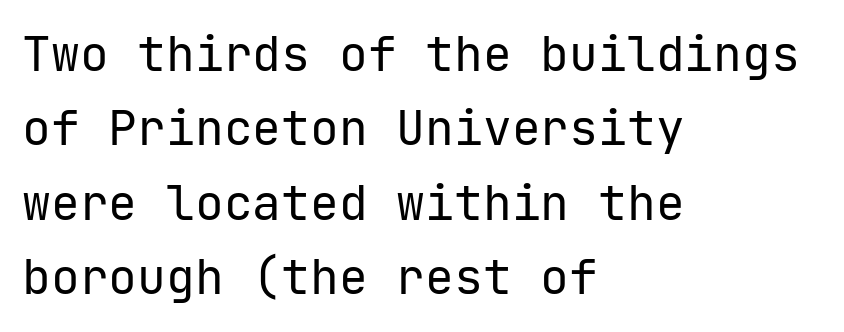
Casual observation: everything's shoved over to the left. Regarding leading, the lines here are spaced in the standard way. These lines were composed using upright roman letters. The rendering shows plain stroke endings on the letterforms — a sans-serif design. Type without underlining. Unbolded letterforms with no extra heft.
